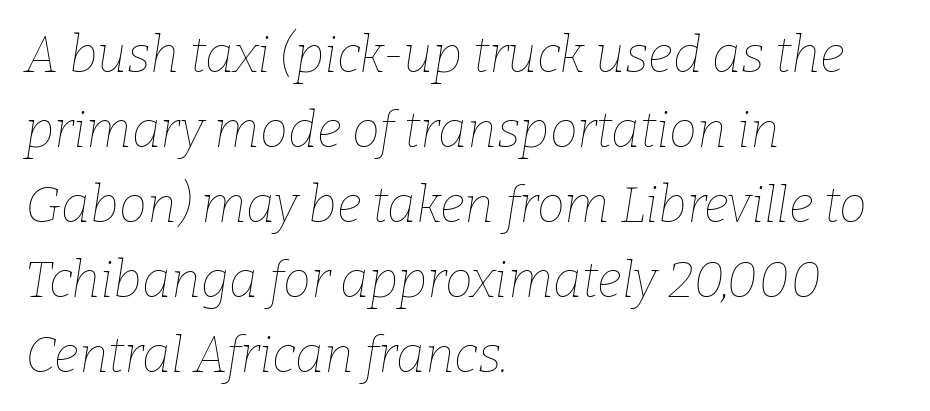
Quick note: interline space is typical. Compared with typical body copy, the letter spacing here is the same. Characters are canted at an angle relative to the baseline's perpendicular. A bare baseline throughout the passage. Stems and bowls with no extra thickness — not bold.
